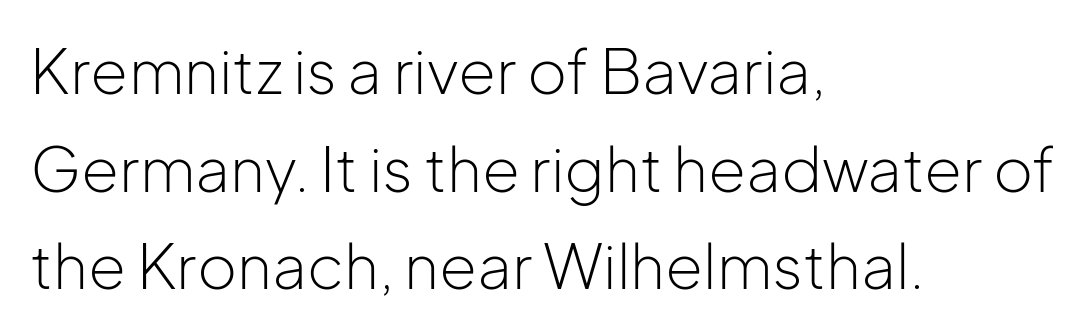
{"serif": "no", "italic": "no", "bold": "no", "weight": "light", "width": "normal", "stroke_contrast": "low", "x_height": "medium", "monospaced": "no", "underline": "no", "align": "left", "line_spacing": "normal", "line_spacing_ratio": 1.6, "letter_spacing": "normal", "letter_spacing_em": 0.0, "glyph_px": 61}
